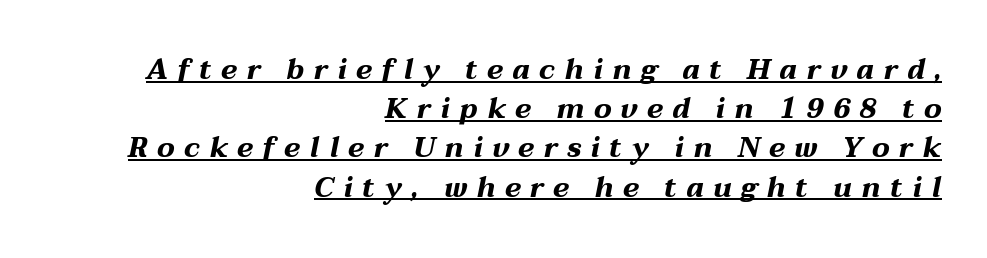
The image shows 28 px bold, wide type, italic (leaning right); set right-aligned, normal line spacing (1.4x), unusually wide letter spacing (+0.33 em), underlined; medium stroke contrast and a medium x-height.
